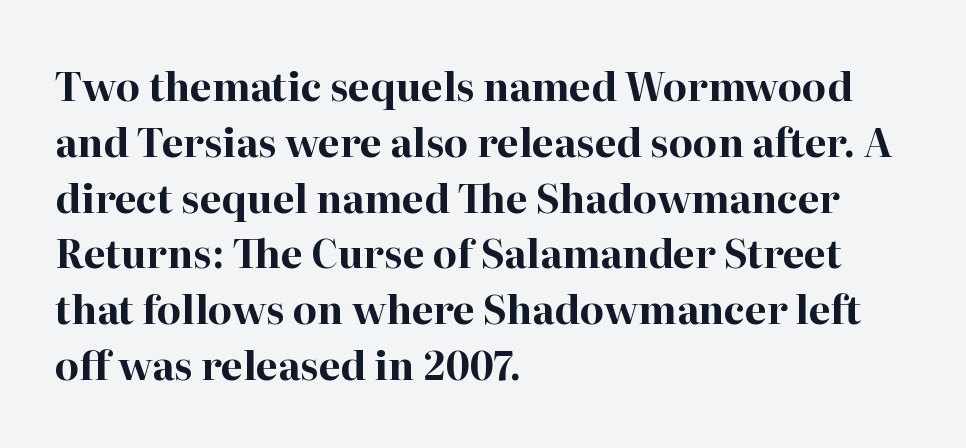
{"serif": "yes", "italic": "no", "bold": "yes", "weight": "bold", "width": "normal", "stroke_contrast": "high", "x_height": "medium", "monospaced": "no", "underline": "no", "align": "left", "line_spacing": "normal", "line_spacing_ratio": 1.43, "letter_spacing": "normal", "letter_spacing_em": 0.0, "glyph_px": 39}
